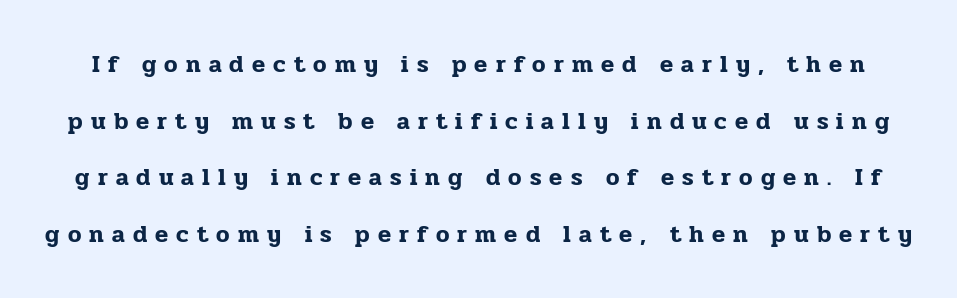
Q: Is the text italic (slanted)? A: No, it is upright.
Q: Is the text underlined? A: No.
Q: Is the spacing between letters normal or unusually wide? A: Unusually wide.
Q: Is the spacing between lines tight, normal or loose? A: Loose.
